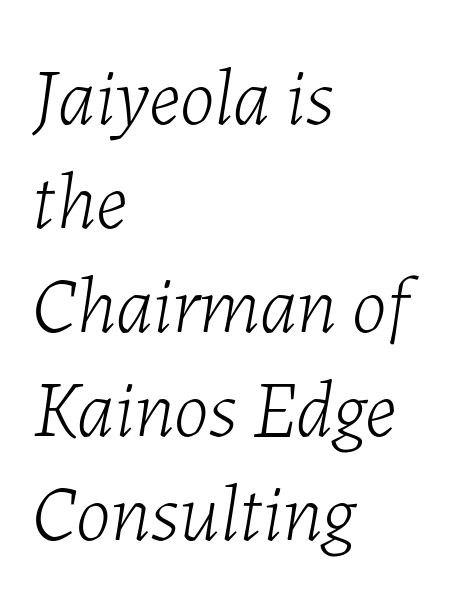
Q: Is the text bold? A: No.
Q: Is the text italic (slanted)? A: Yes, it leans right by about 7 degrees.
Q: Is the text underlined? A: No.
Q: How is the paragraph aligned? A: Left-aligned.
Q: Is the spacing between letters normal or unusually wide? A: Normal.
Q: Is the spacing between lines tight, normal or loose? A: Normal.
Q: Width (condensed, normal, or wide)? A: Normal.
Q: Stroke contrast? A: Low.
Q: x-height? A: Medium.
Q: Monospaced? A: No.
